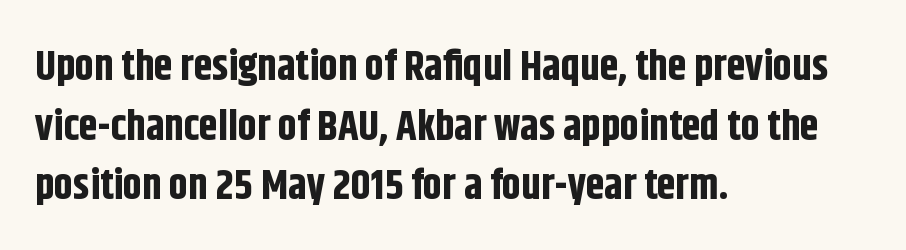
The image shows 42 px bold, condensed sans-serif type, upright; set left-aligned, normal line spacing (1.42x), normal letter spacing, not underlined; low stroke contrast and a large x-height.
